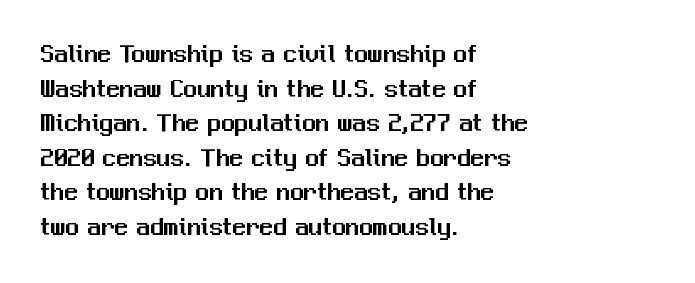
You could call the tracking neutral — neither tight nor loose. Interline gaps are of average width in this sample. The zone under the glyphs is completely vacant. A classic flush-left, rag-right setting is used for this passage. Style check: upright.
